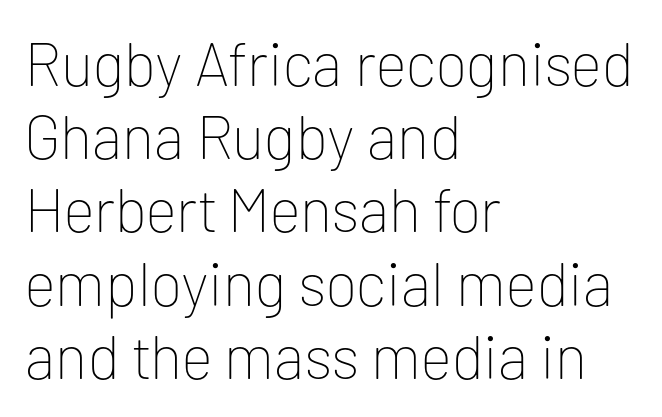
The image shows 61 px thin sans-serif type, upright; set left-aligned, line spacing 1.2x, normal letter spacing, not underlined; low stroke contrast and a medium x-height.
